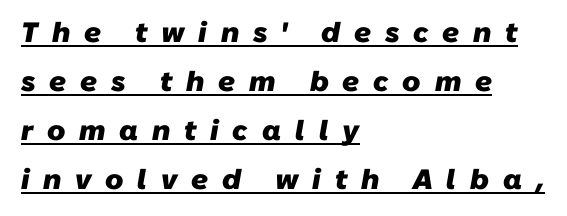
The text block is weighted toward the left margin, trailing off unevenly rightward. Caption: lettering with a line underneath. The rendering uses natural spacing where letterforms have individual widths. Observe the wide spacing: letters keep a clear distance from each other.
